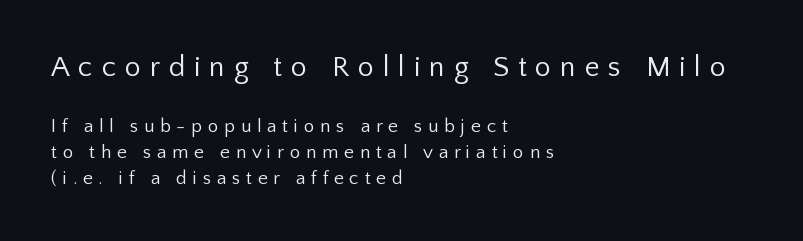
{"serif": "no", "italic": "no", "bold": "no", "weight": "regular", "width": "normal", "stroke_contrast": "low", "x_height": "medium", "monospaced": "no", "underline": "no", "align": "left", "line_spacing": "normal", "line_spacing_ratio": 1.39, "letter_spacing": "wide", "letter_spacing_em": 0.3, "larger_block": "first", "size_ratio": 1.53, "glyph_px": 29}
